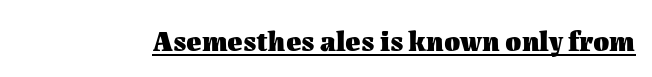
{"italic": "no", "bold": "yes", "weight": "heavy", "width": "normal", "stroke_contrast": "medium", "x_height": "medium", "monospaced": "no", "underline": "yes", "letter_spacing": "normal", "letter_spacing_em": 0.0, "glyph_px": 29}
